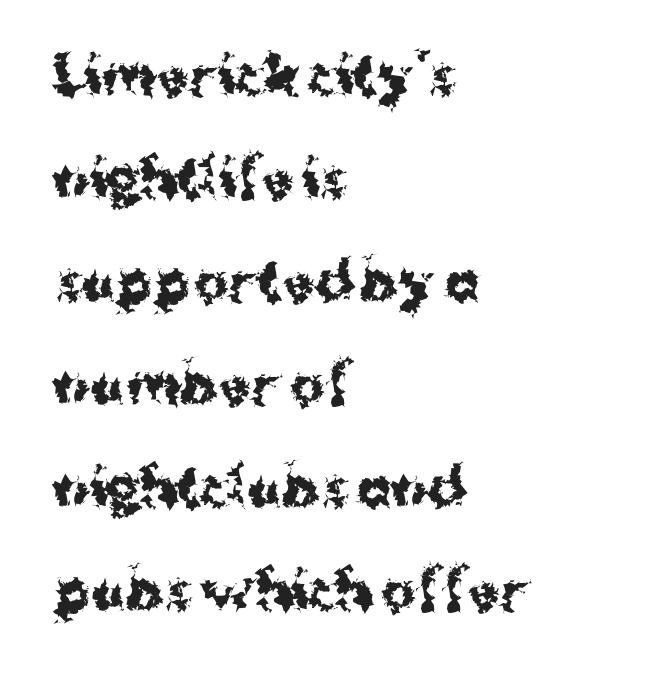
The image shows 52 px bold sans-serif type, upright; set left-aligned, loose line spacing (1.98x), normal letter spacing, not underlined; medium stroke contrast and a medium x-height.
